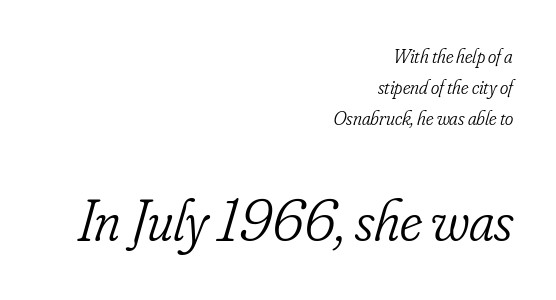
The image shows 59 px light, condensed serif type, italic (leaning right); set right-aligned, normal line spacing (1.54x), normal letter spacing, not underlined; the second (bottom) block is 2.95x larger; low stroke contrast and a small x-height.
